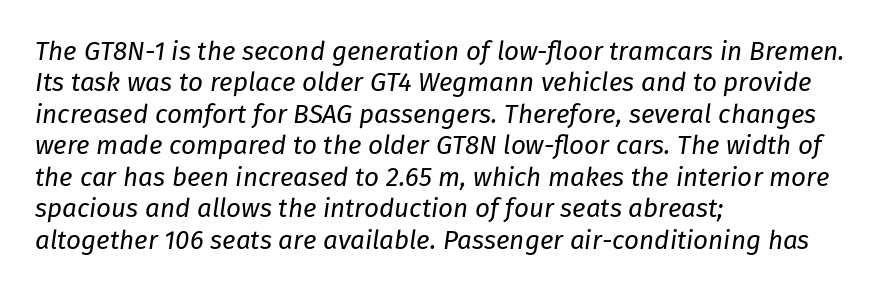
Q: Is the text bold? A: No.
Q: Is the text italic (slanted)? A: Yes, it leans right by about 8 degrees.
Q: Is the text underlined? A: No.
Q: How is the paragraph aligned? A: Left-aligned.
Q: Is the spacing between letters normal or unusually wide? A: Normal.
